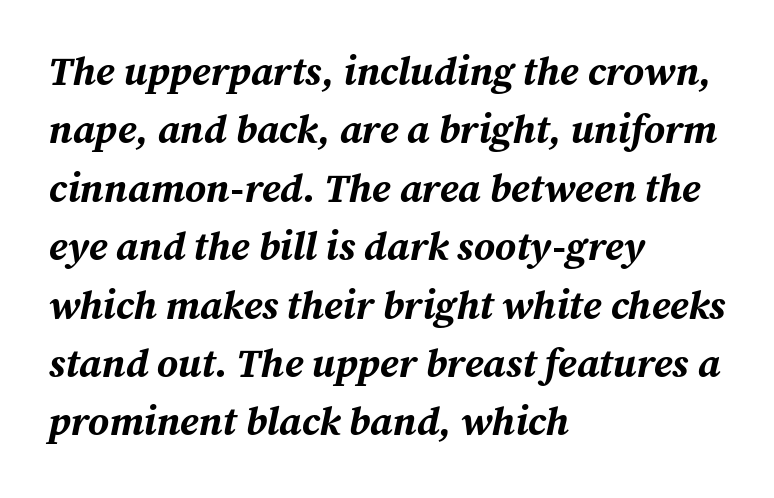
Q: Is the text bold? A: Yes.
Q: Is the text italic (slanted)? A: Yes, it leans right by about 12 degrees.
Q: Is the text underlined? A: No.
Q: How is the paragraph aligned? A: Left-aligned.
Q: Is the spacing between letters normal or unusually wide? A: Normal.
Q: Is the spacing between lines tight, normal or loose? A: Normal.
Q: Width (condensed, normal, or wide)? A: Normal.
Q: Stroke contrast? A: Medium.
Q: x-height? A: Medium.
Q: Monospaced? A: No.
